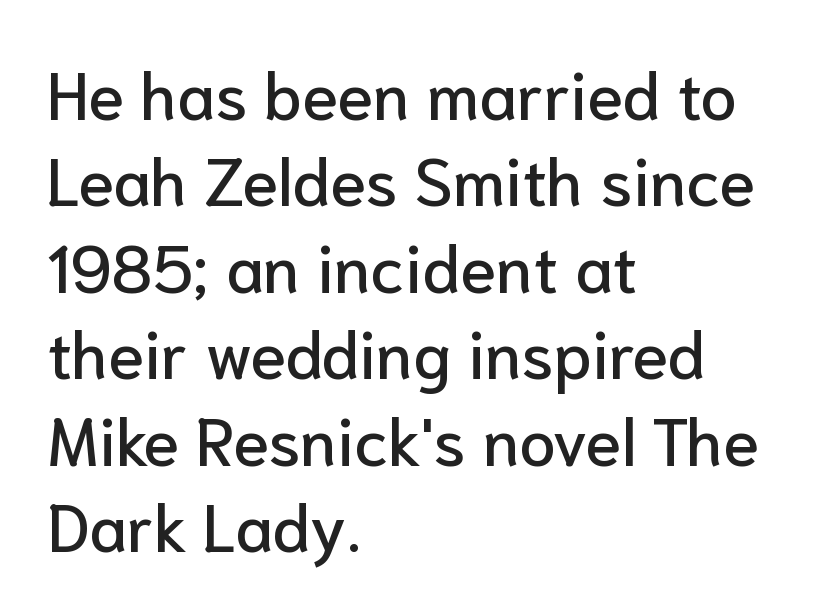
Q: Is the text italic (slanted)? A: No, it is upright.
Q: Is the typeface a serif or a sans-serif typeface? A: Sans-serif.
Q: Is the text underlined? A: No.
Q: How is the paragraph aligned? A: Left-aligned.
Q: Is the spacing between letters normal or unusually wide? A: Normal.
Q: Is the spacing between lines tight, normal or loose? A: Normal.
Q: Width (condensed, normal, or wide)? A: Normal.
Q: Stroke contrast? A: Low.
Q: x-height? A: Medium.
Q: Monospaced? A: No.
